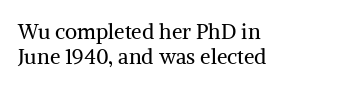
The letterforms sit shoulder to shoulder at normal distance. Typeset ragged right — the left edge is the straight one. The lettering holds an erect, upright posture throughout. Vertical stems look standard width or narrower in stroke. Beneath every word, the page is bare.
